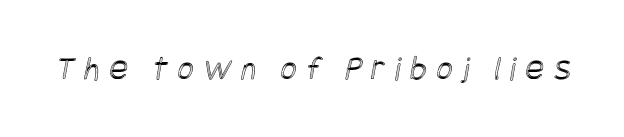
{"width": "condensed", "x_height": "large", "underline": "no", "letter_spacing": "wide", "letter_spacing_em": 0.28, "glyph_px": 35}
